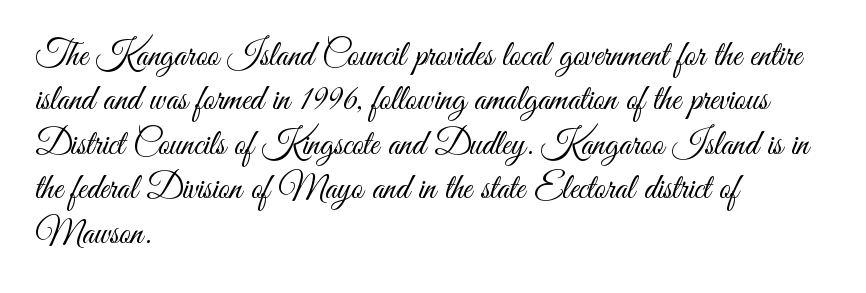
Nope, no serifs anywhere on these letters. Short note: letters normally spaced. The face used here is proportionally spaced, like ordinary book or web type. Decoration check: the copy has no underline.
